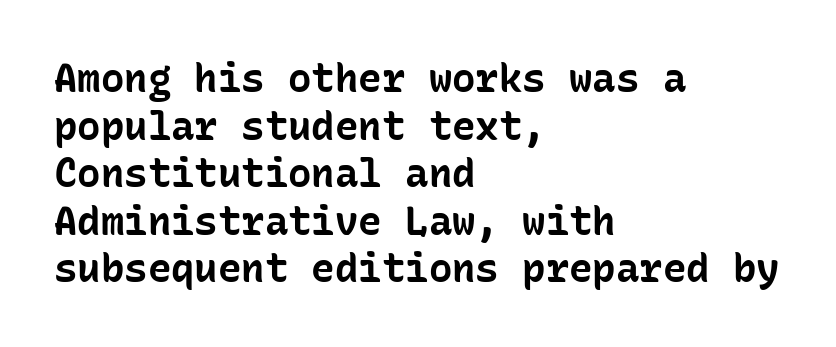
Observe the ordinary spacing: letters are neighbours, not strangers. The face used here is a sans, in the tradition of grotesques and geometrics. The setting favours the left margin, as ordinary paragraphs usually do. In terms of posture, this sample is upright. Summary of weight: heavy, a full bold.
